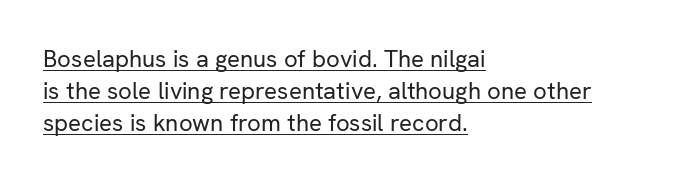
Q: Is the text bold? A: No.
Q: Is the text italic (slanted)? A: No, it is upright.
Q: Is the text underlined? A: Yes.
Q: How is the paragraph aligned? A: Left-aligned.
Q: Is the spacing between letters normal or unusually wide? A: Normal.
Q: Is the spacing between lines tight, normal or loose? A: Normal.
